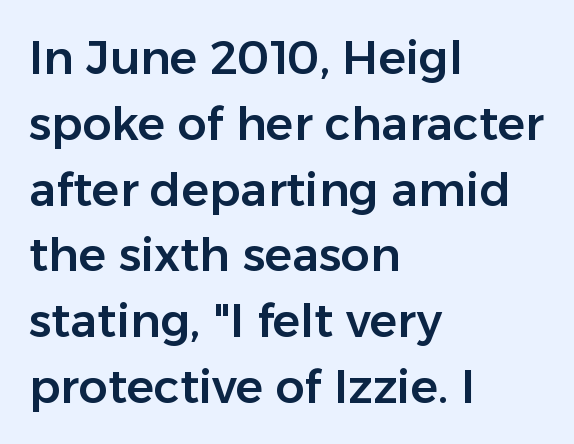
The block of text has a typical density, with ordinary space between rows. No italicization has been applied; the sample stays upright. The passage shown is typeset with a sans-serif family. Line beginnings align vertically; line endings do not. Students, note that the glyphs here touch the page at normal intervals. The space beneath each line is pristine and unruled.
